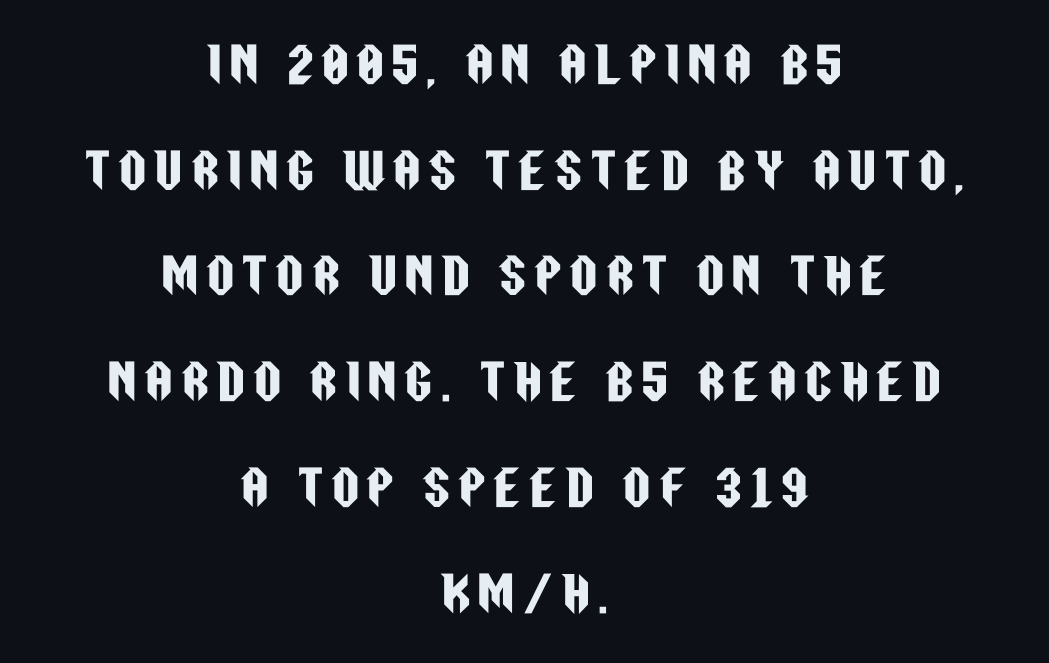
Is the block centered? Yes — each line is placed symmetrically about the middle. The text was rendered using a sans face with plain stroke endings. Each new line begins a long way beneath the previous one. Is this a fixed-width face? No — the glyphs have proportional, varying widths. The zone under the glyphs is completely vacant. Every character sits straight up, as roman type does.
